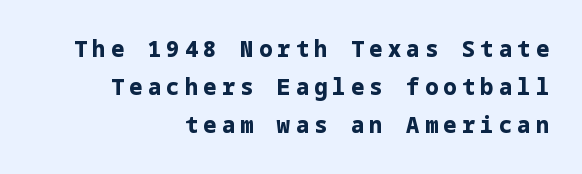
{"italic": "no", "bold": "yes", "underline": "no", "align": "right", "line_spacing_ratio": 1.73, "letter_spacing": "wide", "letter_spacing_em": 0.24, "glyph_px": 22}
